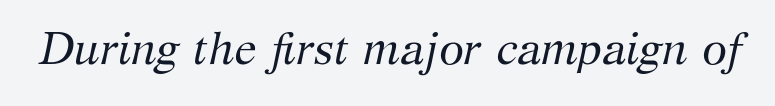
{"serif": "yes", "italic": "yes", "lean": "right", "slant_degrees": 12, "bold": "no", "weight": "regular", "width": "normal", "stroke_contrast": "medium", "x_height": "medium", "monospaced": "no", "underline": "no", "letter_spacing": "normal", "letter_spacing_em": 0.0, "glyph_px": 45}
